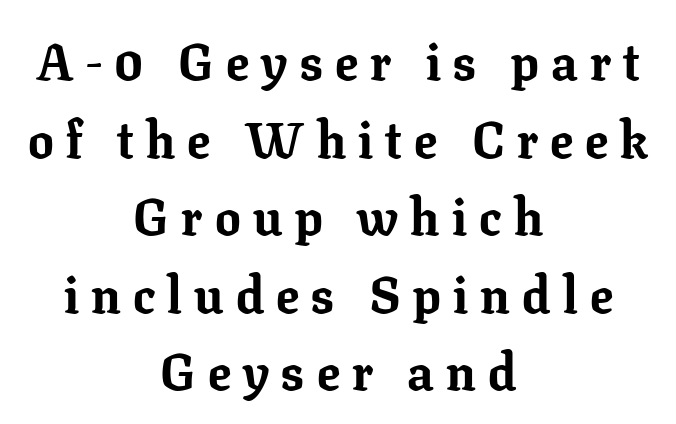
The image shows 51 px bold serif type, upright; set centered, normal line spacing (1.52x), unusually wide letter spacing (+0.24 em), not underlined; low stroke contrast and a medium x-height.
